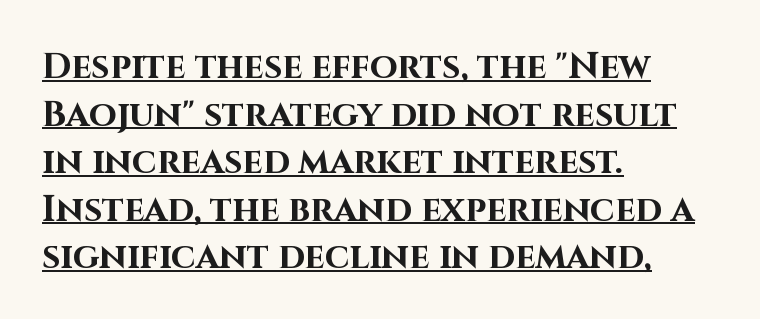
Q: Is the text bold? A: Yes.
Q: Is the text italic (slanted)? A: No, it is upright.
Q: Is the typeface a serif or a sans-serif typeface? A: Sans-serif.
Q: Is the text underlined? A: Yes.
Q: How is the paragraph aligned? A: Left-aligned.
Q: Is the spacing between letters normal or unusually wide? A: Normal.
Q: Is the spacing between lines tight, normal or loose? A: Normal.
Q: Width (condensed, normal, or wide)? A: Normal.
Q: Stroke contrast? A: High.
Q: x-height? A: Large.
Q: Monospaced? A: No.
